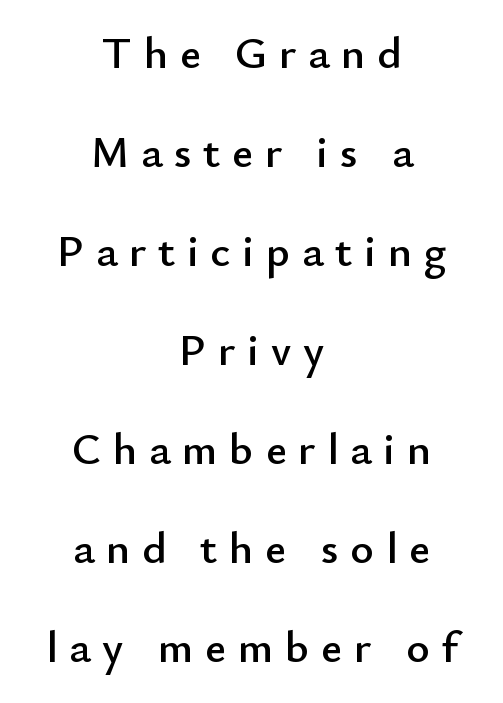
The image shows 45 px sans-serif type, upright; set centered, loose line spacing (2.2x), unusually wide letter spacing (+0.26 em), not underlined; low stroke contrast and a small x-height.
